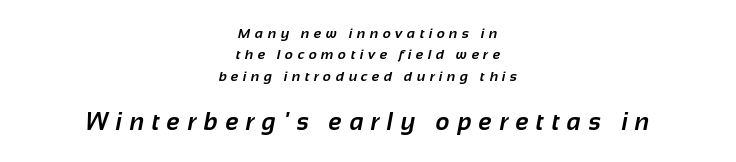
Q: Is the text bold? A: Yes.
Q: Is the text underlined? A: No.
Q: How is the paragraph aligned? A: Centered.
Q: Is the spacing between letters normal or unusually wide? A: Unusually wide.
Q: Is the spacing between lines tight, normal or loose? A: Normal.
Q: Which block of text is set in a larger size, the first (top) or the second (bottom)? A: The second (bottom) one.
